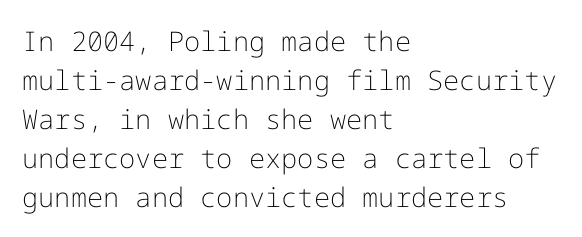
Nothing heavy about these letters — not bold at all. The block of text has a typical density, with ordinary space between rows. Posture: straight, roman, zero tilt. Quick note: underline off. The letterforms sit shoulder to shoulder at normal distance.
